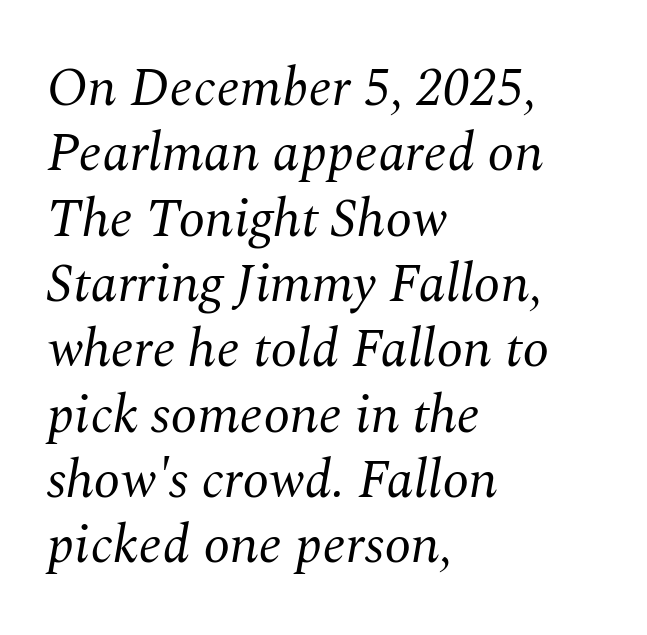
The strokes are not fattened; the text isn't bold. The rendering keeps characters at their native spacing. Casual observation: everything's shoved over to the left. Unmarked baselines from the first word to the last. The passage shown is typed in a proportional face where columns would drift.
